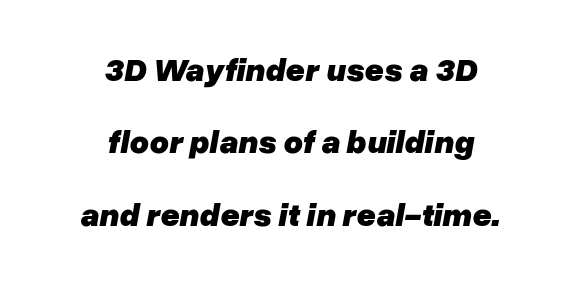
Q: Is the text bold? A: Yes.
Q: Is the text italic (slanted)? A: Yes, it leans right by about 10 degrees.
Q: Is the text underlined? A: No.
Q: How is the paragraph aligned? A: Centered.
Q: Is the spacing between letters normal or unusually wide? A: Normal.
Q: Is the spacing between lines tight, normal or loose? A: Loose.
Q: Width (condensed, normal, or wide)? A: Normal.
Q: Stroke contrast? A: Low.
Q: x-height? A: Medium.
Q: Monospaced? A: No.
